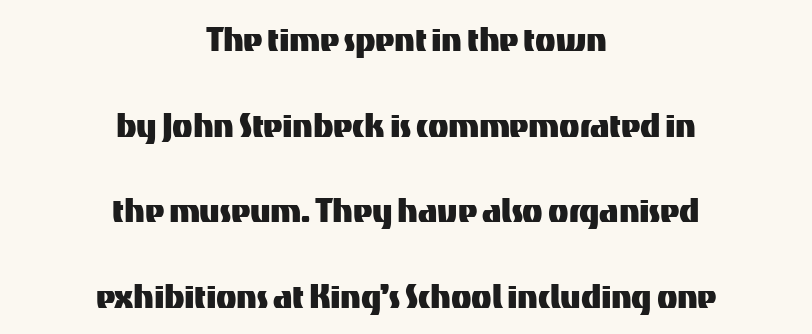
Notice how the stems are strictly vertical — no italics here. Inter-character spacing is left at the font's built-in metrics. A sans-serif font was chosen for this passage. The designer dialed line spacing up above the default. Every row of glyphs is offset so its center matches the block's center.
